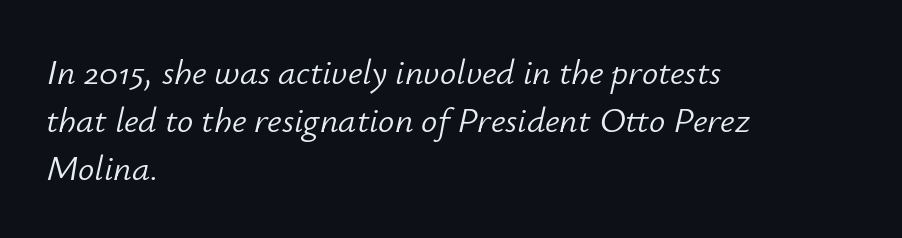
One-word summary of the alignment: left. The specimen reads as italic at a glance. Vertically, the passage feels balanced, rows spaced as you'd expect. These lines keep a tight, regular rhythm from letter to letter. Honestly, there is no underline to notice here at all. The face used here is proportionally spaced, like ordinary book or web type.
